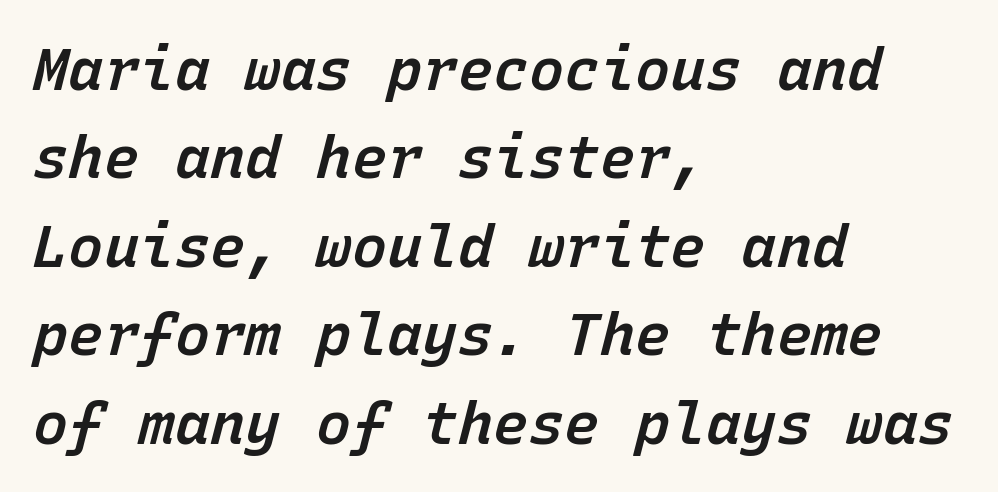
The image shows 59 px semibold type, italic (leaning right), monospaced; set left-aligned, normal line spacing (1.5x), normal letter spacing, not underlined; low stroke contrast and a medium x-height.
